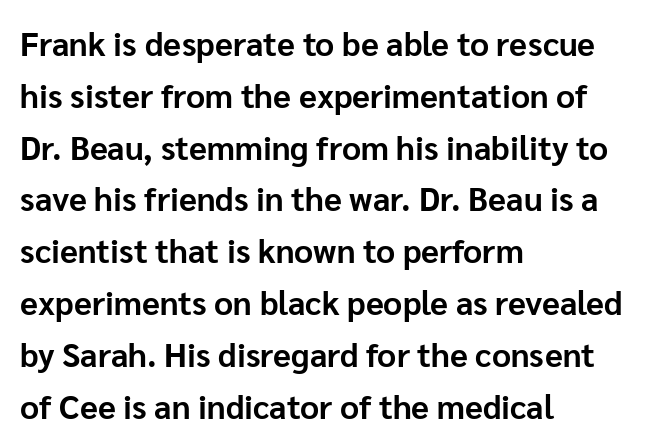
Q: Is the text bold? A: Yes.
Q: Is the text italic (slanted)? A: No, it is upright.
Q: Is the typeface a serif or a sans-serif typeface? A: Sans-serif.
Q: Is the text underlined? A: No.
Q: How is the paragraph aligned? A: Left-aligned.
Q: Is the spacing between letters normal or unusually wide? A: Normal.
Q: Is the spacing between lines tight, normal or loose? A: Normal.
Q: Width (condensed, normal, or wide)? A: Normal.
Q: Stroke contrast? A: Low.
Q: x-height? A: Medium.
Q: Monospaced? A: No.
